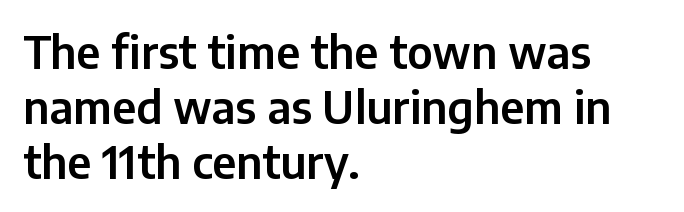
The image shows 44 px sans-serif type, upright; set left-aligned, normal line spacing (1.25x), normal letter spacing, not underlined; low stroke contrast and a medium x-height.
